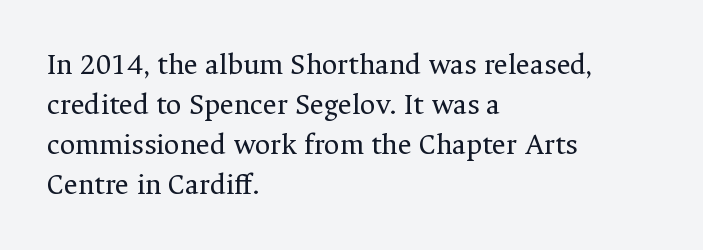
The image shows 30 px regular-weight serif type, upright; set left-aligned, normal line spacing (1.33x), normal letter spacing, not underlined; medium stroke contrast and a medium x-height.
